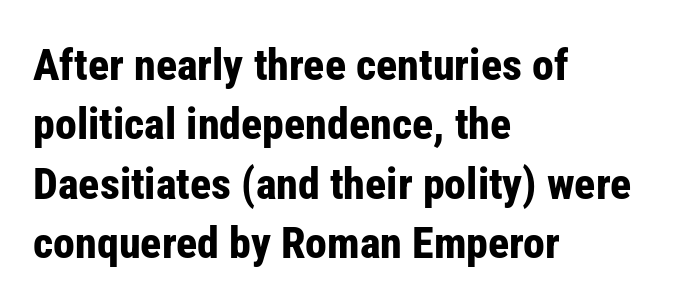
Q: Is the text bold? A: Yes.
Q: Is the text italic (slanted)? A: No, it is upright.
Q: Is the typeface a serif or a sans-serif typeface? A: Sans-serif.
Q: Is the text underlined? A: No.
Q: How is the paragraph aligned? A: Left-aligned.
Q: Is the spacing between letters normal or unusually wide? A: Normal.
Q: Is the spacing between lines tight, normal or loose? A: Normal.
Q: Width (condensed, normal, or wide)? A: Condensed.
Q: Stroke contrast? A: Low.
Q: x-height? A: Medium.
Q: Monospaced? A: No.
